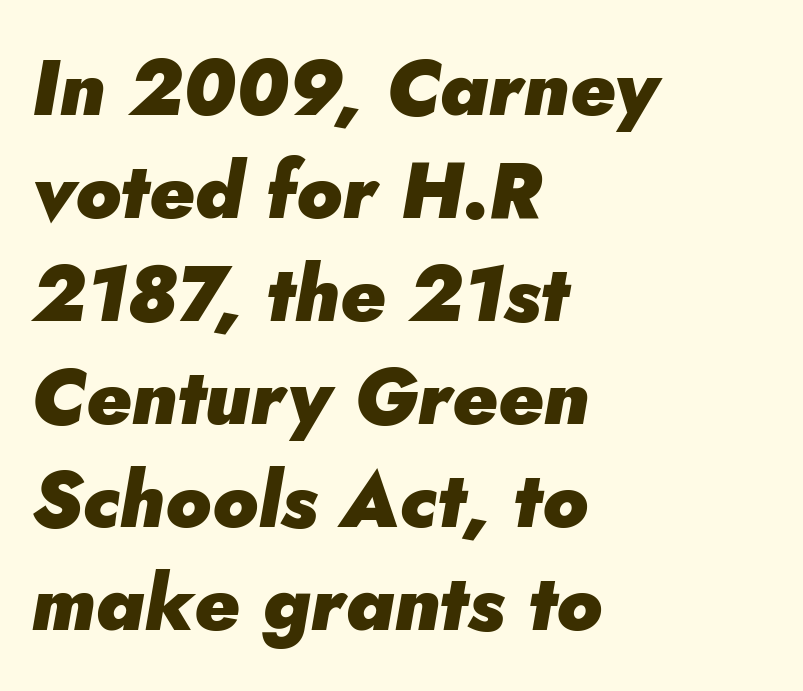
The image shows 78 px heavy type, italic (leaning right); set left-aligned, normal line spacing (1.32x), normal letter spacing, not underlined; low stroke contrast and a small x-height.
